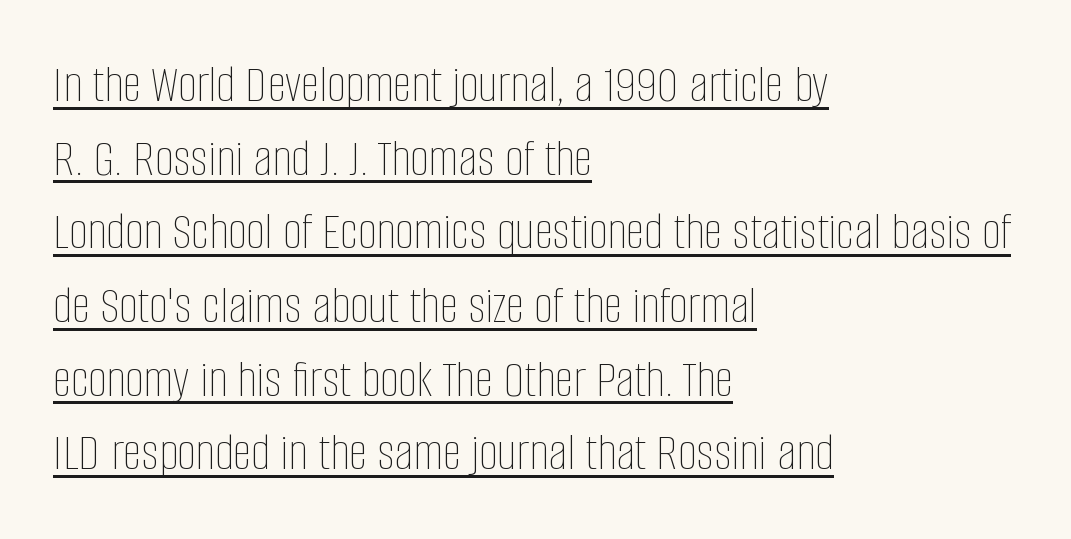
The image shows 53 px thin, condensed type, upright; set left-aligned, normal line spacing (1.39x), normal letter spacing, underlined; low stroke contrast and a large x-height.
